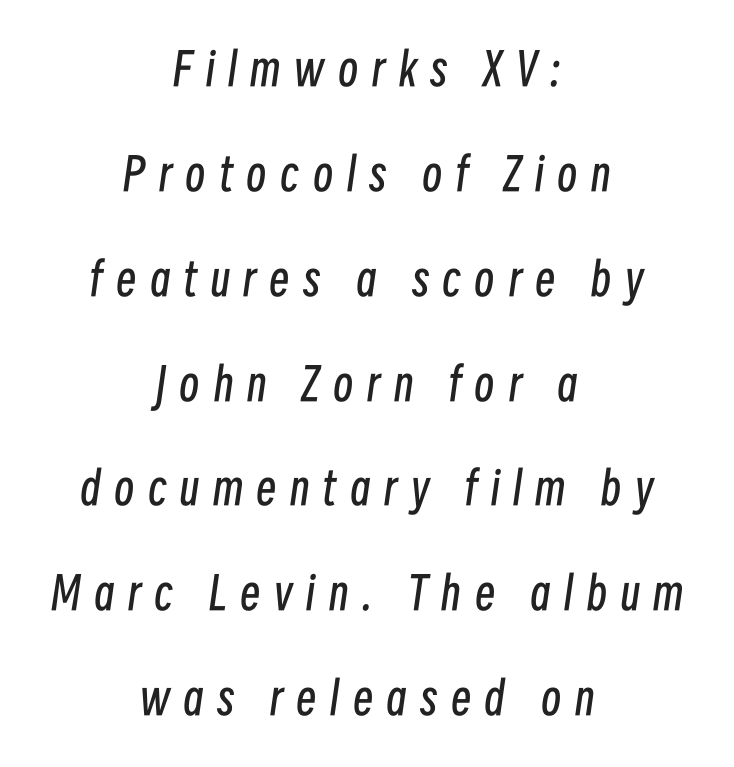
The image shows 45 px regular-weight, condensed type, italic (leaning right); set centered, loose line spacing (2.33x), unusually wide letter spacing (+0.3 em), not underlined; low stroke contrast and a medium x-height.
